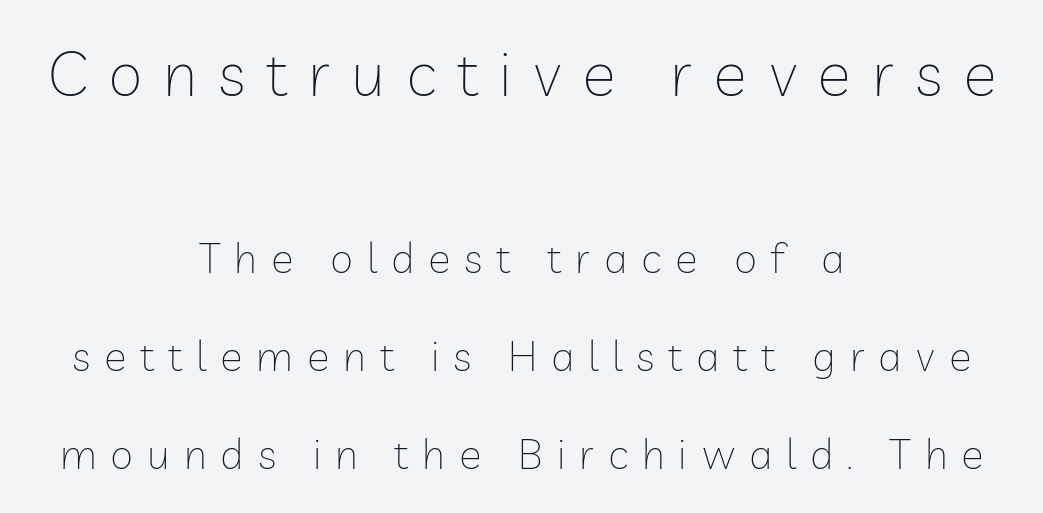
The image shows 63 px thin sans-serif type, upright; set centered, loose line spacing (2.34x), unusually wide letter spacing (+0.33 em), not underlined; the first (top) block is 1.5x larger; low stroke contrast and a medium x-height.
